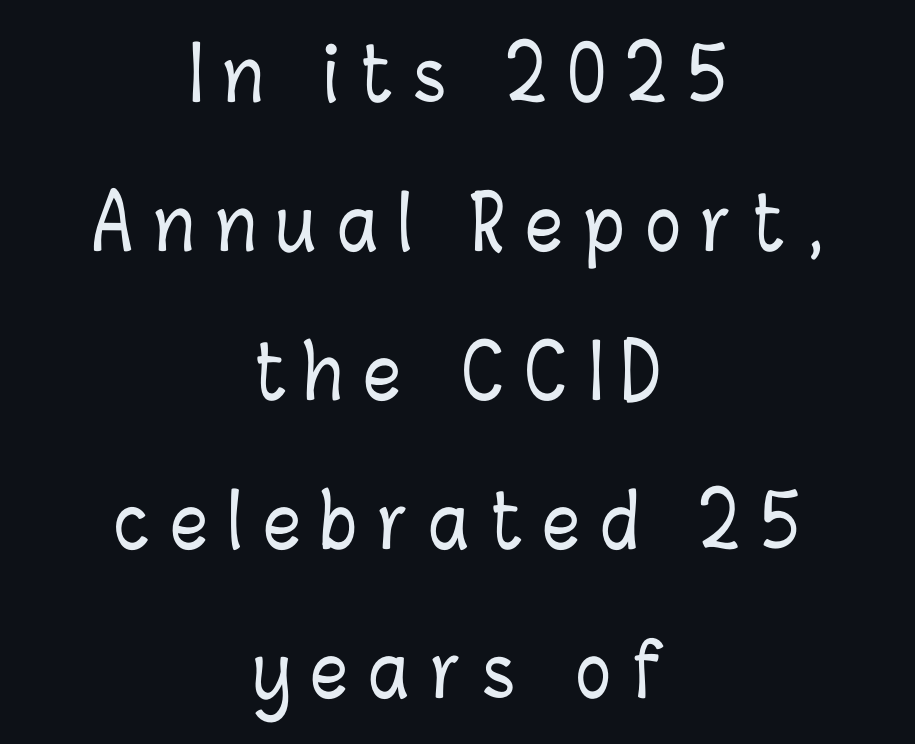
The image shows 73 px condensed type, upright; set centered, loose line spacing (2.04x), unusually wide letter spacing (+0.29 em), not underlined; low stroke contrast and a medium x-height.
